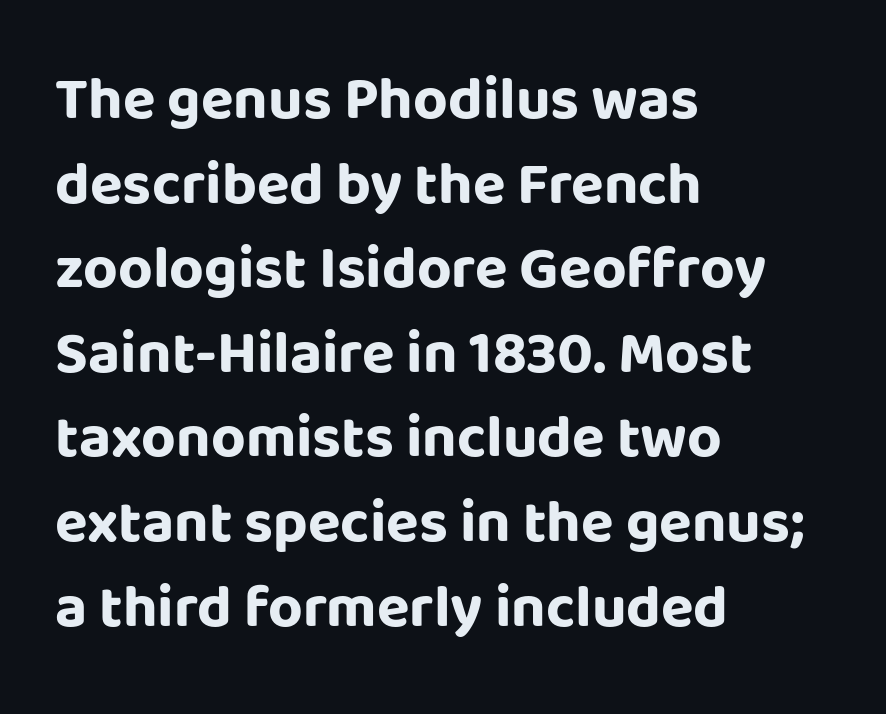
{"serif": "no", "italic": "no", "bold": "yes", "weight": "bold", "width": "normal", "stroke_contrast": "low", "x_height": "large", "monospaced": "no", "underline": "no", "align": "left", "line_spacing": "normal", "line_spacing_ratio": 1.41, "letter_spacing": "normal", "letter_spacing_em": 0.0, "glyph_px": 60}
